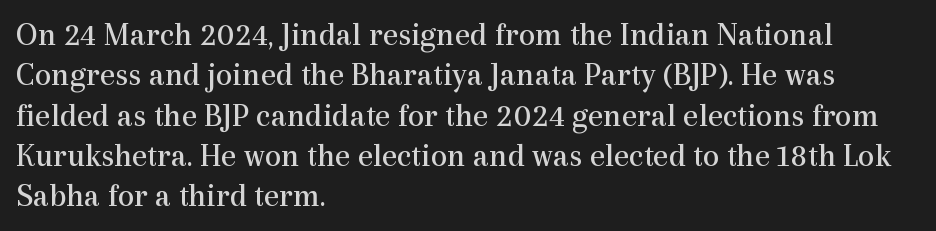
{"serif": "yes", "italic": "no", "bold": "no", "weight": "regular", "width": "normal", "x_height": "medium", "monospaced": "no", "underline": "no", "align": "left", "line_spacing_ratio": 1.22, "letter_spacing": "normal", "letter_spacing_em": 0.0, "glyph_px": 33}
